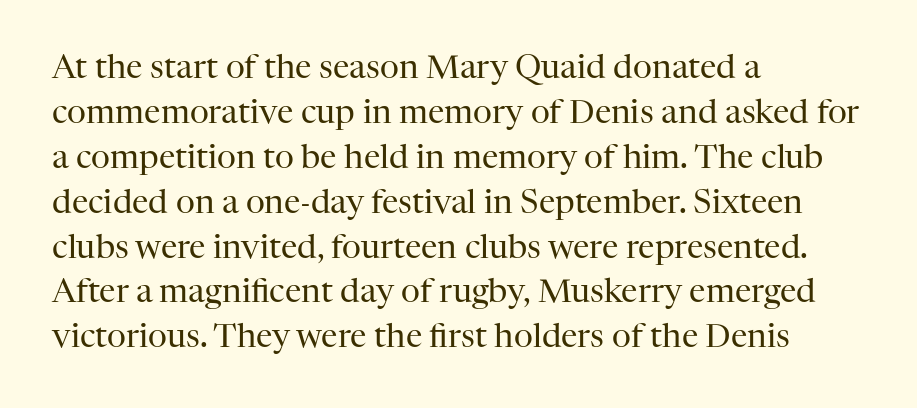
The rendering anchors every line to the left-hand side. Notice how descenders clear the ascenders below comfortably — that's standard leading. Serifs: yes, visible at the terminals of the letterforms. Posture: vertical. A typesetter would call this proportional, since set widths differ per character. Any mark beneath the type? The region is blank.
